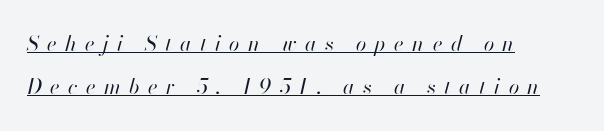
{"italic": "yes", "lean": "right", "slant_degrees": 13, "bold": "no", "underline": "yes", "align": "left", "line_spacing": "loose", "line_spacing_ratio": 2.07, "letter_spacing": "wide", "letter_spacing_em": 0.4, "glyph_px": 21}
